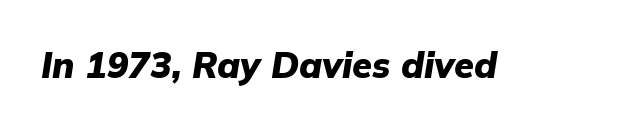
Q: Is the text bold? A: Yes.
Q: Is the text italic (slanted)? A: Yes, it leans right by about 9 degrees.
Q: Is the text underlined? A: No.
Q: Is the spacing between letters normal or unusually wide? A: Normal.
Q: Width (condensed, normal, or wide)? A: Normal.
Q: Stroke contrast? A: Low.
Q: x-height? A: Medium.
Q: Monospaced? A: No.
